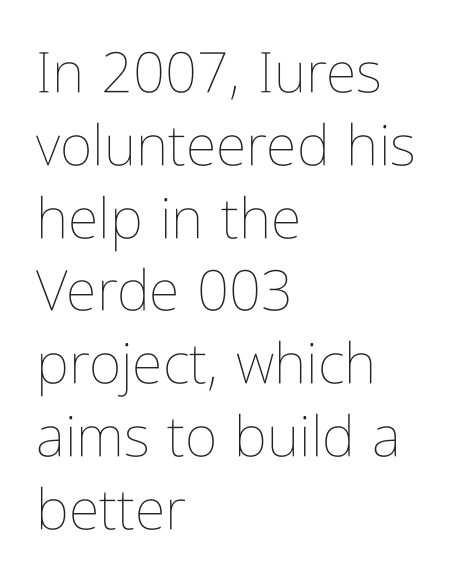
Q: Is the text bold? A: No.
Q: Is the text italic (slanted)? A: No, it is upright.
Q: Is the text underlined? A: No.
Q: How is the paragraph aligned? A: Left-aligned.
Q: Is the spacing between letters normal or unusually wide? A: Normal.
Q: Is the spacing between lines tight, normal or loose? A: Normal.
Q: Width (condensed, normal, or wide)? A: Condensed.
Q: Stroke contrast? A: Low.
Q: x-height? A: Medium.
Q: Monospaced? A: No.
